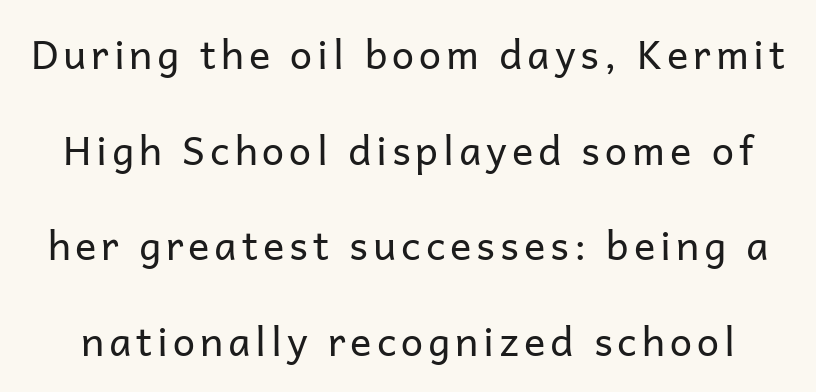
The image shows 40 px regular-weight sans-serif type, upright; set loose line spacing (2.39x), not underlined; low stroke contrast and a medium x-height.
